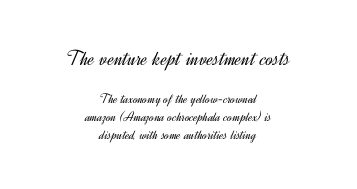
The image shows 22 px text type; set centered, normal line spacing (1.26x), normal letter spacing, not underlined; the first (top) block is 1.57x larger.
